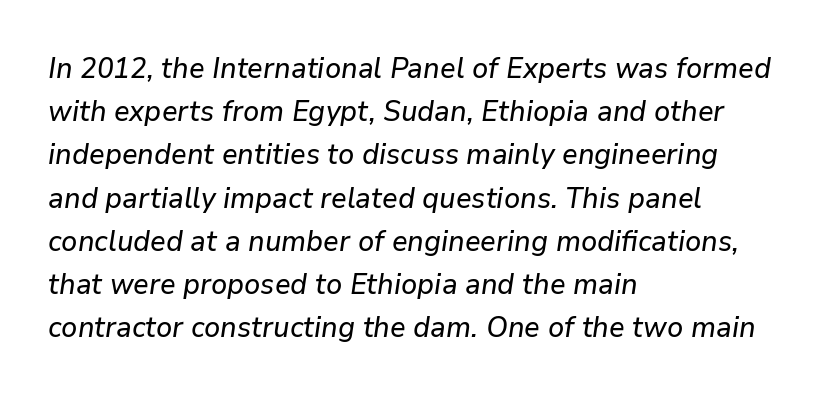
Q: Is the text italic (slanted)? A: Yes, it leans right by about 9 degrees.
Q: Is the text underlined? A: No.
Q: How is the paragraph aligned? A: Left-aligned.
Q: Is the spacing between letters normal or unusually wide? A: Normal.
Q: Is the spacing between lines tight, normal or loose? A: Normal.
Q: Width (condensed, normal, or wide)? A: Normal.
Q: Stroke contrast? A: Low.
Q: x-height? A: Medium.
Q: Monospaced? A: No.
